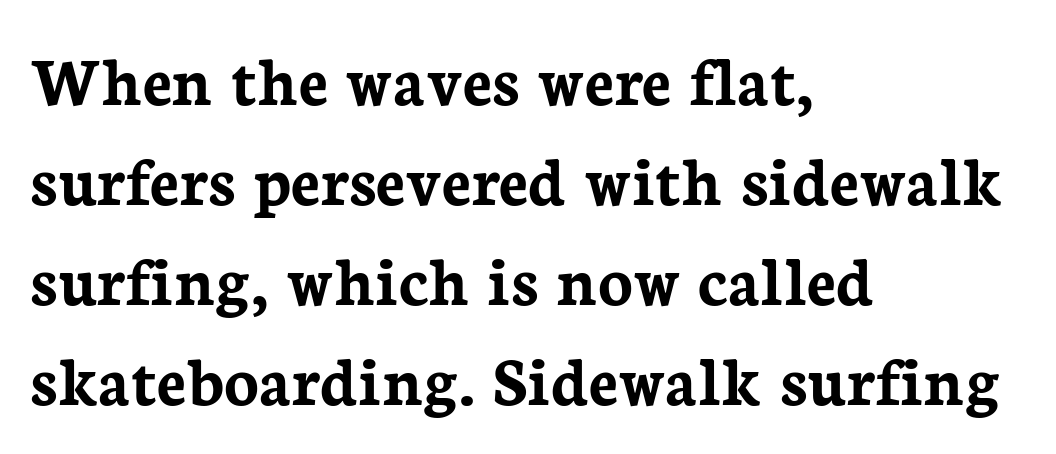
Q: Is the text bold? A: Yes.
Q: Is the text italic (slanted)? A: No, it is upright.
Q: Is the typeface a serif or a sans-serif typeface? A: Serif.
Q: Is the text underlined? A: No.
Q: How is the paragraph aligned? A: Left-aligned.
Q: Is the spacing between letters normal or unusually wide? A: Normal.
Q: Is the spacing between lines tight, normal or loose? A: Normal.
Q: Width (condensed, normal, or wide)? A: Normal.
Q: Stroke contrast? A: Low.
Q: x-height? A: Medium.
Q: Monospaced? A: No.
